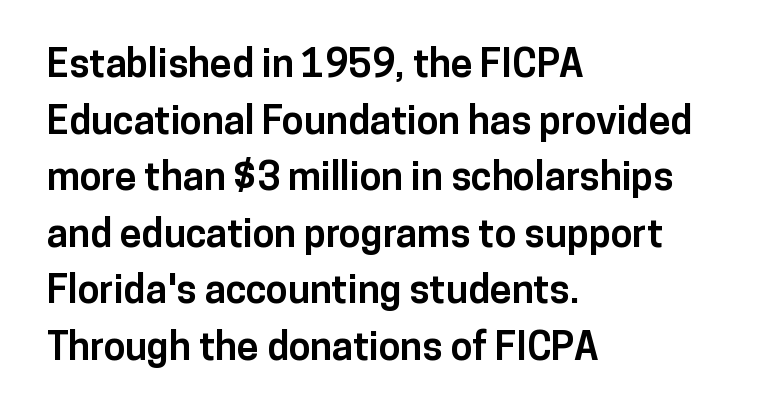
Decoration check: the copy has no underline. Compared with a centered layout, this one pins lines to the left instead. Is there any slant? The stems are plumb. Standard letterfit; no display-style spreading of the glyphs. The lines sit at an ordinary, default distance from one another.
